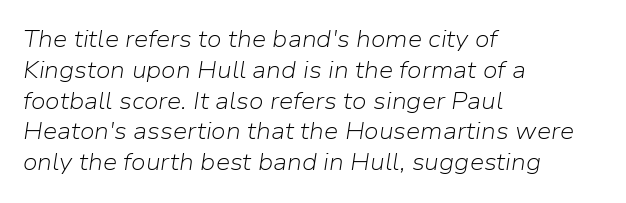
{"italic": "yes", "lean": "right", "slant_degrees": 9, "bold": "no", "underline": "no", "align": "left", "line_spacing": "normal", "line_spacing_ratio": 1.34, "letter_spacing": "normal", "letter_spacing_em": 0.0, "glyph_px": 23}
